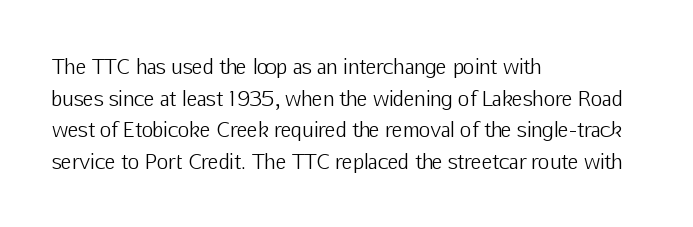
Q: Is the text bold? A: No.
Q: Is the text italic (slanted)? A: No, it is upright.
Q: Is the text underlined? A: No.
Q: How is the paragraph aligned? A: Left-aligned.
Q: Is the spacing between letters normal or unusually wide? A: Normal.
Q: Is the spacing between lines tight, normal or loose? A: Normal.
